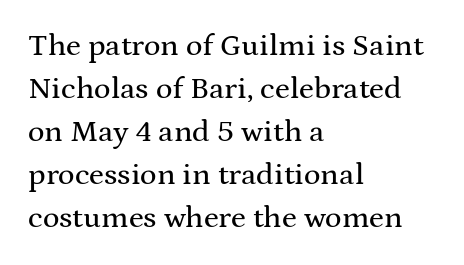
The image shows 31 px wide serif type, upright; set left-aligned, normal line spacing (1.39x), normal letter spacing, not underlined; medium stroke contrast and a medium x-height.
